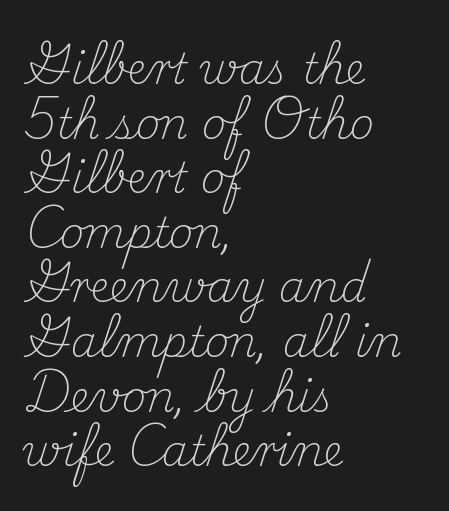
The image shows 42 px light serif type; set left-aligned, normal line spacing (1.3x), normal letter spacing, not underlined; medium stroke contrast and a small x-height.
